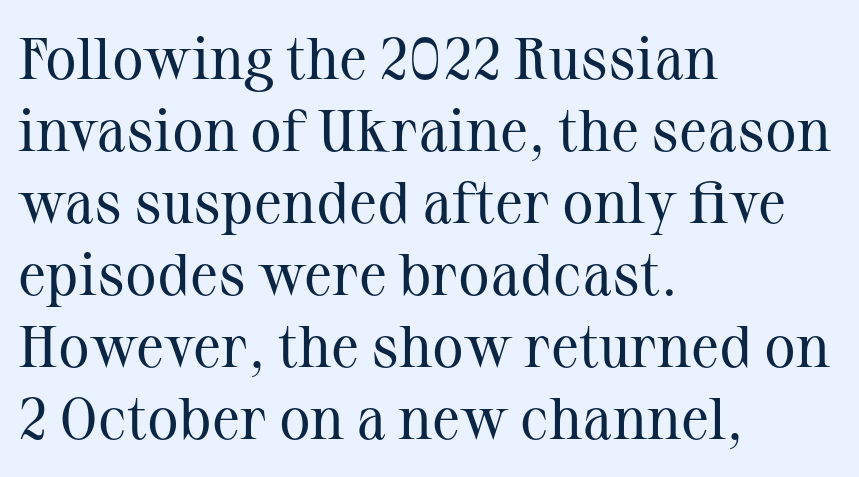
The image shows 59 px regular-weight serif type, upright; set left-aligned, line spacing 1.22x, normal letter spacing, not underlined; medium stroke contrast and a medium x-height.
